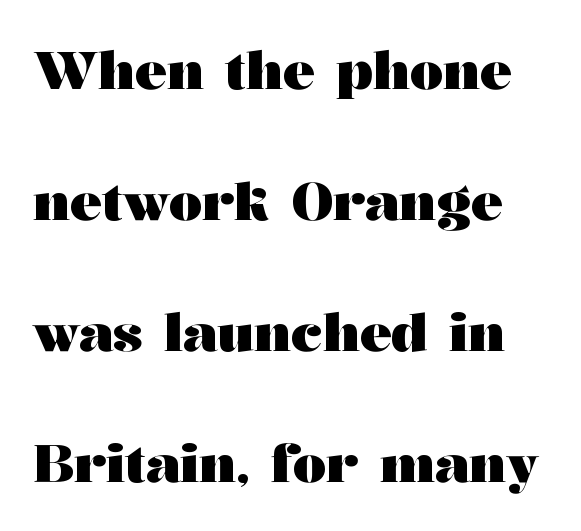
Observe the serifs anchoring each vertical stroke in this sample. Italic: no, the glyphs are upright roman. Glance below the letters and you will spot only blank space. Default kerning and tracking; the words read as compact shapes. Thick stems and heavy bowls — unmistakably bold.
